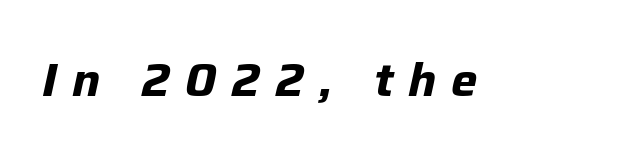
Q: Is the text bold? A: Yes.
Q: Is the text italic (slanted)? A: Yes, it leans right by about 12 degrees.
Q: Is the text underlined? A: No.
Q: Is the spacing between letters normal or unusually wide? A: Unusually wide.
Q: Width (condensed, normal, or wide)? A: Normal.
Q: Stroke contrast? A: Low.
Q: x-height? A: Medium.
Q: Monospaced? A: No.
